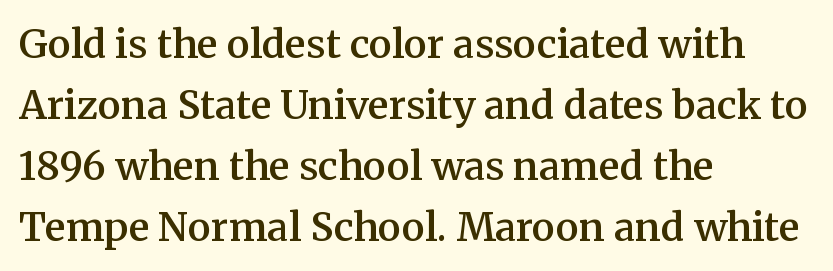
Descenders are the only things crossing below the line. Vertical strokes here are truly vertical. The letters are semibold — heavier than regular but short of a full bold. This sample uses plain, unmodified letter spacing. The rendering uses natural spacing where letterforms have individual widths.
